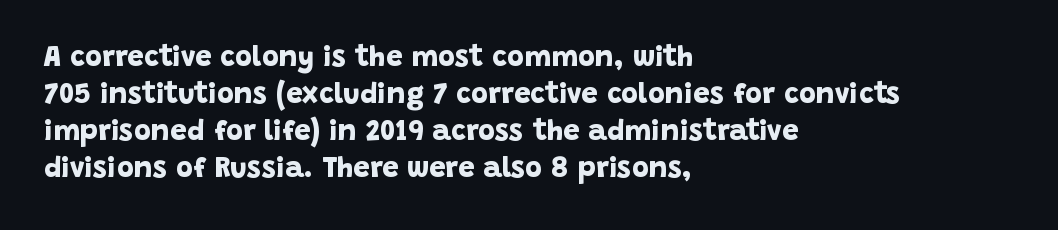
Type style note: lacks serifs. I'd describe the lettering as bold — thick and assertive. Normally led — the rows are evenly, conventionally spaced. You could call the tracking neutral — neither tight nor loose.
